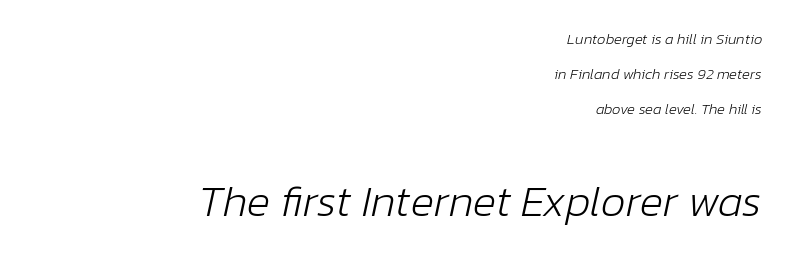
The image shows 44 px light type, italic (leaning right); set right-aligned, loose line spacing (2.33x), normal letter spacing, not underlined; the second (bottom) block is 2.93x larger; low stroke contrast and a medium x-height.
